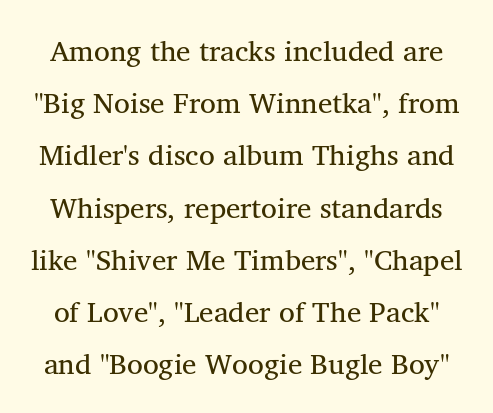
{"serif": "yes", "italic": "no", "bold": "no", "weight": "regular", "width": "normal", "stroke_contrast": "medium", "x_height": "medium", "monospaced": "no", "underline": "no", "line_spacing_ratio": 1.8, "letter_spacing": "normal", "letter_spacing_em": 0.0, "glyph_px": 29}
